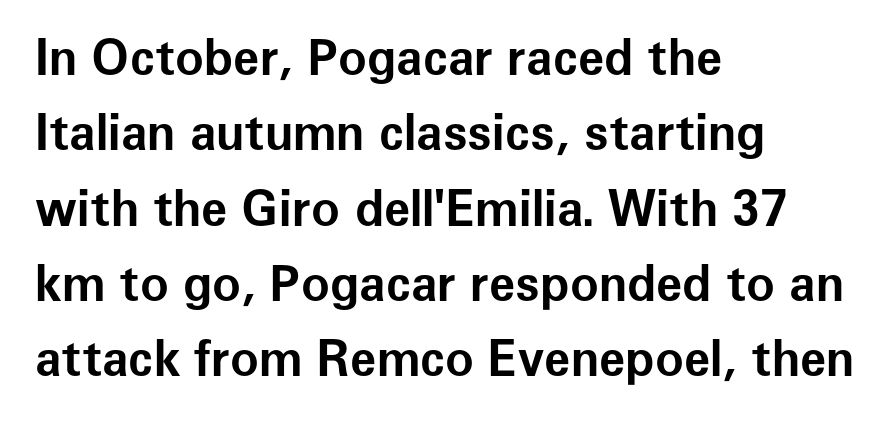
Is the letter spacing exaggerated? No — it looks like the ordinary default. The characters display no serif detailing; their extremities are plain. Has an underline been added? It has not. Here the designer chose a conventional face with non-uniform glyph widths.
